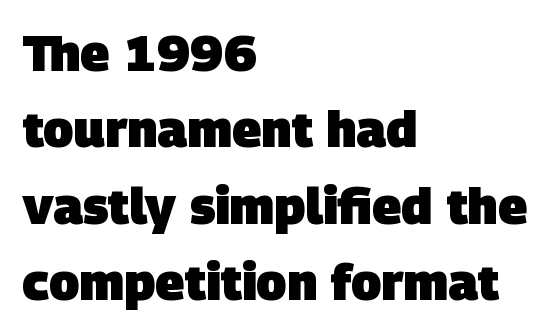
{"serif": "no", "bold": "yes", "weight": "heavy", "width": "normal", "stroke_contrast": "low", "x_height": "large", "monospaced": "no", "underline": "no", "align": "left", "line_spacing": "normal", "line_spacing_ratio": 1.53, "letter_spacing": "normal", "letter_spacing_em": 0.0, "glyph_px": 50}
